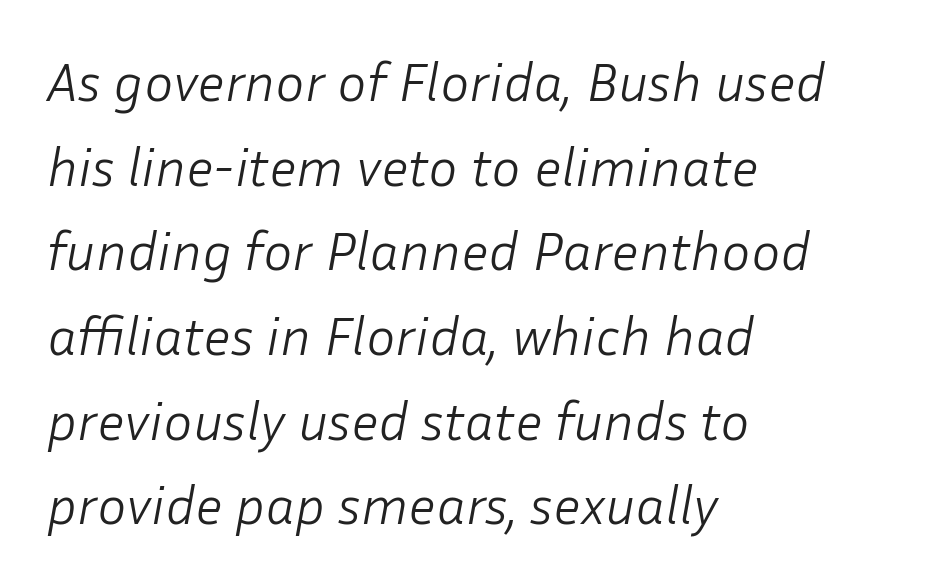
{"italic": "yes", "lean": "right", "slant_degrees": 10, "bold": "no", "weight": "light", "width": "normal", "stroke_contrast": "low", "x_height": "medium", "monospaced": "no", "underline": "no", "align": "left", "line_spacing": "normal", "line_spacing_ratio": 1.54, "letter_spacing": "normal", "letter_spacing_em": 0.0, "glyph_px": 55}
